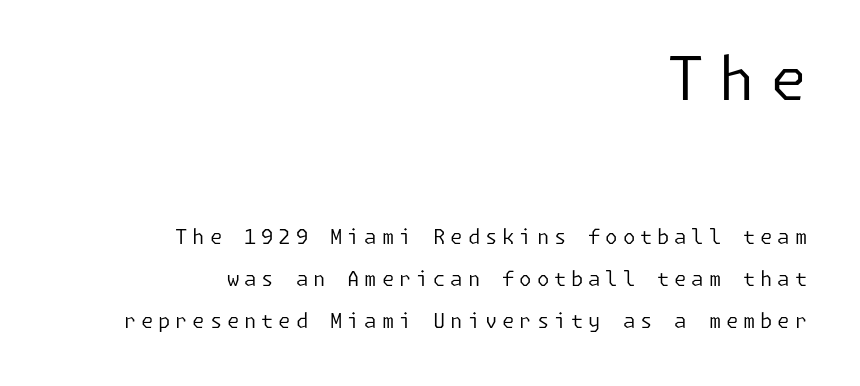
Q: Is the text bold? A: No.
Q: Is the text italic (slanted)? A: No, it is upright.
Q: Is the typeface a serif or a sans-serif typeface? A: Sans-serif.
Q: Is the text underlined? A: No.
Q: How is the paragraph aligned? A: Right-aligned.
Q: Is the spacing between letters normal or unusually wide? A: Unusually wide.
Q: Is the spacing between lines tight, normal or loose? A: Loose.
Q: Which block of text is set in a larger size, the first (top) or the second (bottom)? A: The first (top) one.
Q: Width (condensed, normal, or wide)? A: Normal.
Q: Stroke contrast? A: Low.
Q: x-height? A: Medium.
